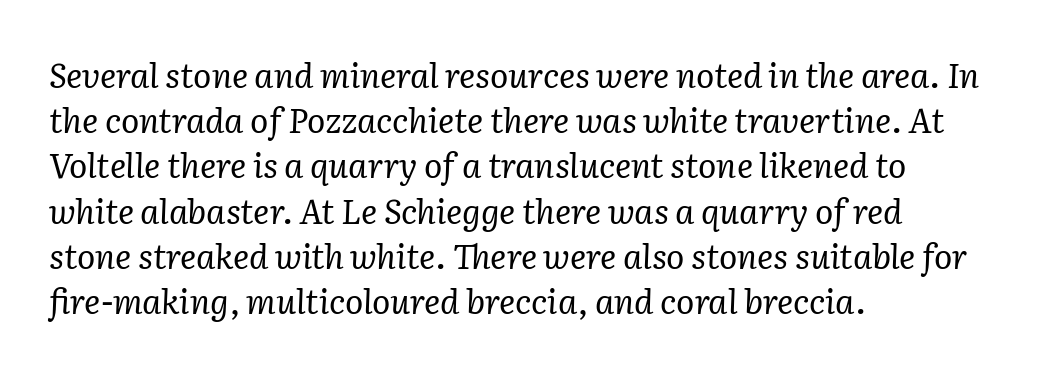
The rendering uses natural spacing where letterforms have individual widths. The typeface chosen for these lines features serifs. One-word summary of the alignment: left. Stroke thickness stays within the range of a standard reading face or lighter. Lines of text with bare space underneath.
